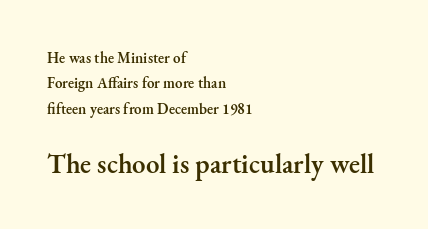
The typesetting leans somewhat heavy: a semibold. Upright lettering throughout. Block two is the big one; block one sits smaller above it. Summary of vertical rhythm: regular, with standard interline spacing.
